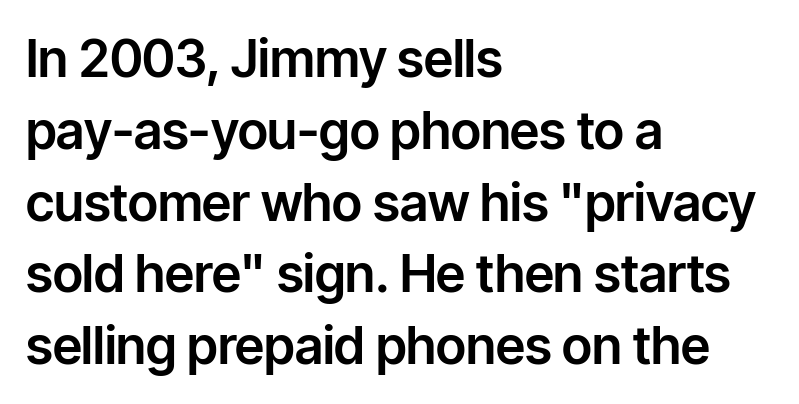
The ragged edge is on the right, which tells us the setting is flush left. Observe the absence of serifs on each vertical stroke in this sample. This sample uses an upright cut, with every glyph sitting square on the baseline. Check the space under the baseline: it is left empty.
